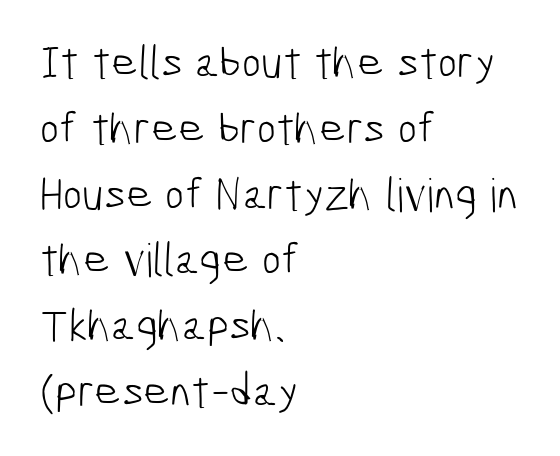
{"serif": "no", "bold": "no", "weight": "light", "width": "condensed", "stroke_contrast": "low", "x_height": "medium", "monospaced": "no", "underline": "no", "align": "left", "line_spacing": "normal", "line_spacing_ratio": 1.43, "letter_spacing": "normal", "letter_spacing_em": 0.0, "glyph_px": 46}
